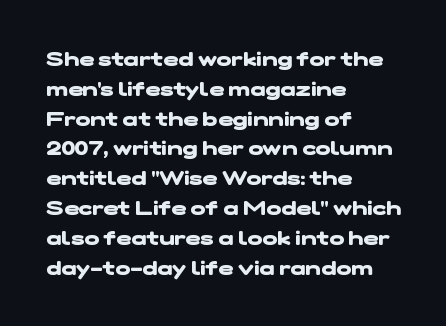
Q: Is the text bold? A: Yes.
Q: Is the text underlined? A: No.
Q: How is the paragraph aligned? A: Left-aligned.
Q: Is the spacing between letters normal or unusually wide? A: Normal.
Q: Is the spacing between lines tight, normal or loose? A: Normal.
